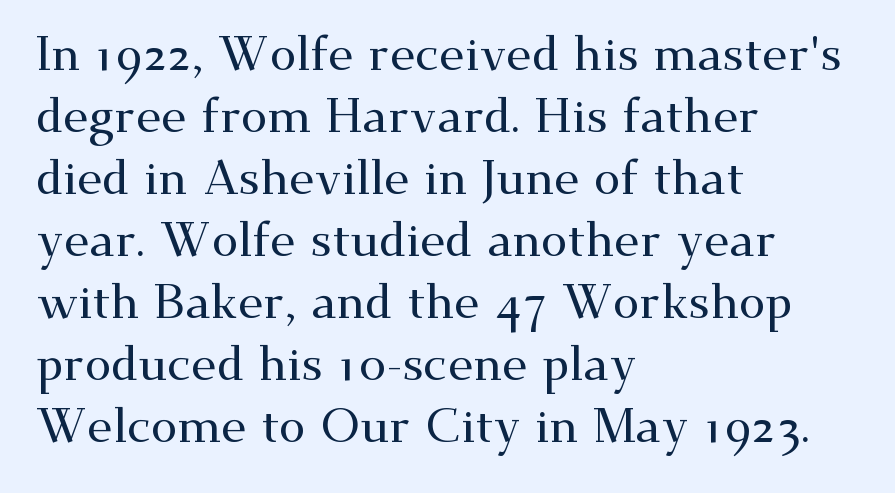
Q: Is the text italic (slanted)? A: No, it is upright.
Q: Is the typeface a serif or a sans-serif typeface? A: Serif.
Q: Is the text underlined? A: No.
Q: How is the paragraph aligned? A: Left-aligned.
Q: Is the spacing between letters normal or unusually wide? A: Normal.
Q: Is the spacing between lines tight, normal or loose? A: Normal.
Q: Width (condensed, normal, or wide)? A: Wide.
Q: Stroke contrast? A: Medium.
Q: x-height? A: Small.
Q: Monospaced? A: No.
